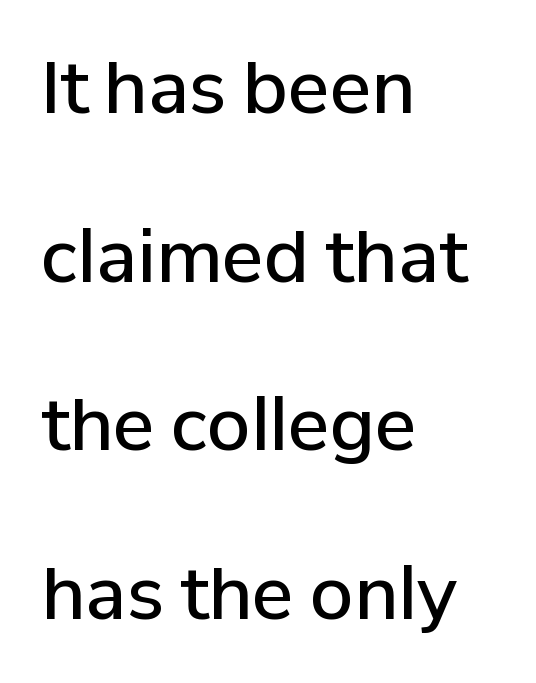
{"serif": "no", "italic": "no", "bold": "semi", "weight": "semibold", "width": "normal", "stroke_contrast": "low", "x_height": "medium", "monospaced": "no", "underline": "no", "align": "left", "line_spacing": "loose", "line_spacing_ratio": 2.41, "letter_spacing": "normal", "letter_spacing_em": 0.0, "glyph_px": 70}
